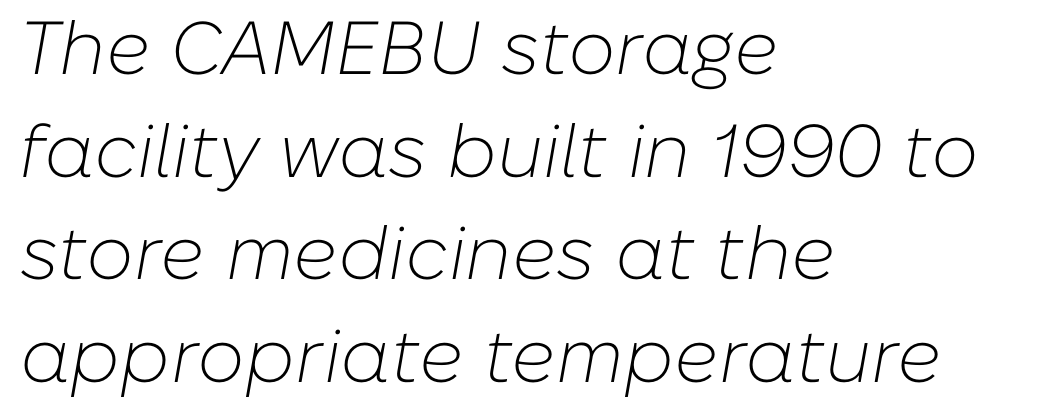
Q: Is the text bold? A: No.
Q: Is the text italic (slanted)? A: Yes, it leans right by about 10 degrees.
Q: Is the text underlined? A: No.
Q: How is the paragraph aligned? A: Left-aligned.
Q: Is the spacing between letters normal or unusually wide? A: Normal.
Q: Is the spacing between lines tight, normal or loose? A: Normal.
Q: Width (condensed, normal, or wide)? A: Normal.
Q: Stroke contrast? A: Low.
Q: x-height? A: Medium.
Q: Monospaced? A: No.
